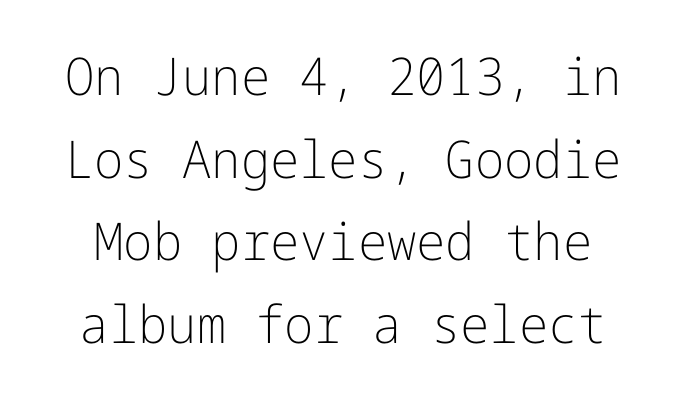
Clear beneath every line of the passage. Look at the tracking — it's just the regular setting, nothing added. Ascenders rise straight up at ninety degrees. Observe the absence of serifs on each vertical stroke in this sample.
